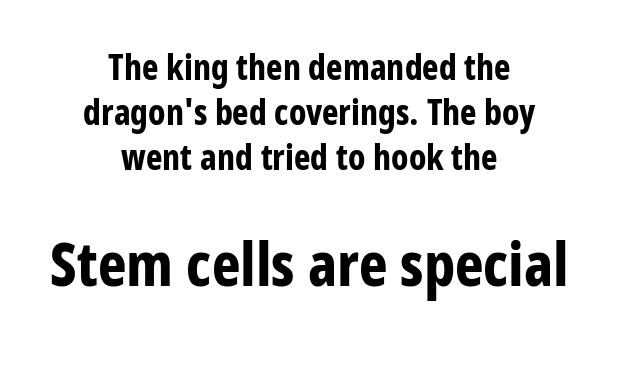
The image shows 61 px bold, condensed sans-serif type, upright; set centered, normal line spacing (1.28x), normal letter spacing, not underlined; the second (bottom) block is 1.74x larger; low stroke contrast and a medium x-height.
